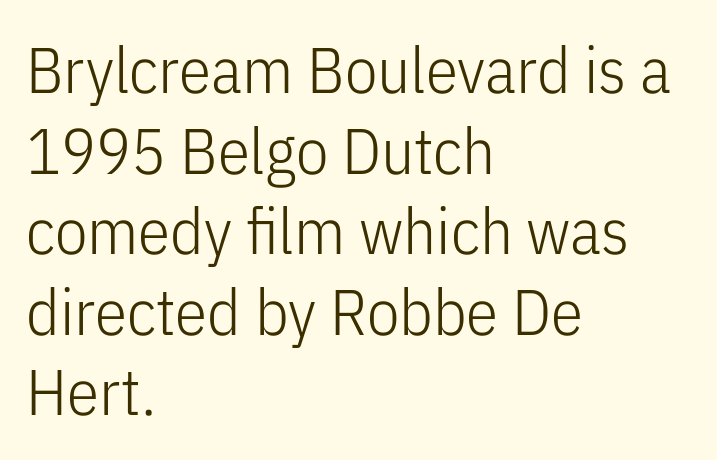
Horizontal alignment here is leftward, the default for most running prose. The specimen reads as upright at a glance. Check under the words: just untouched page. Stem width sits at or under what a default text font uses.
